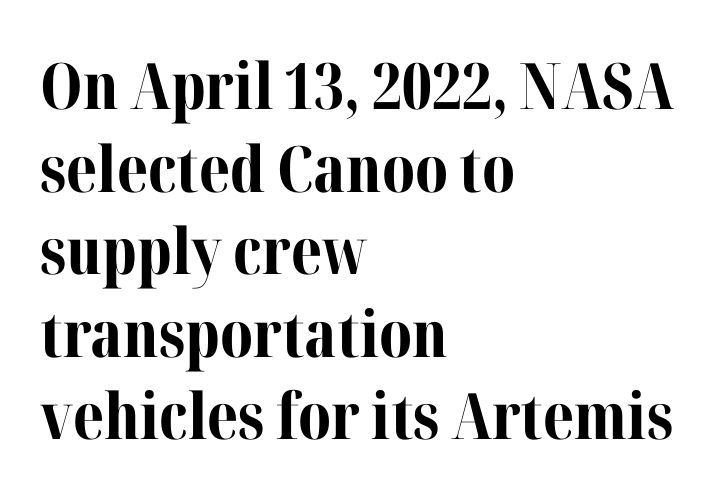
Q: Is the text bold? A: Yes.
Q: Is the text italic (slanted)? A: No, it is upright.
Q: Is the typeface a serif or a sans-serif typeface? A: Serif.
Q: Is the text underlined? A: No.
Q: How is the paragraph aligned? A: Left-aligned.
Q: Is the spacing between letters normal or unusually wide? A: Normal.
Q: Is the spacing between lines tight, normal or loose? A: Normal.
Q: Width (condensed, normal, or wide)? A: Normal.
Q: Stroke contrast? A: Medium.
Q: x-height? A: Medium.
Q: Monospaced? A: No.
